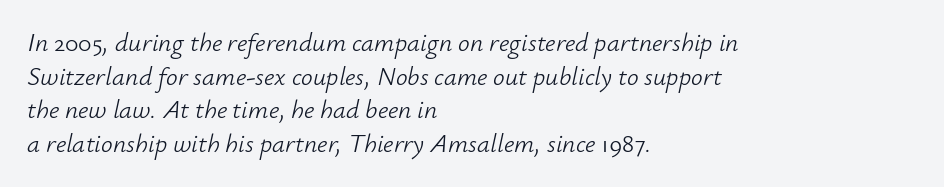
The image shows 26 px text type, italic (leaning right); set left-aligned, normal line spacing (1.29x), normal letter spacing, not underlined.
